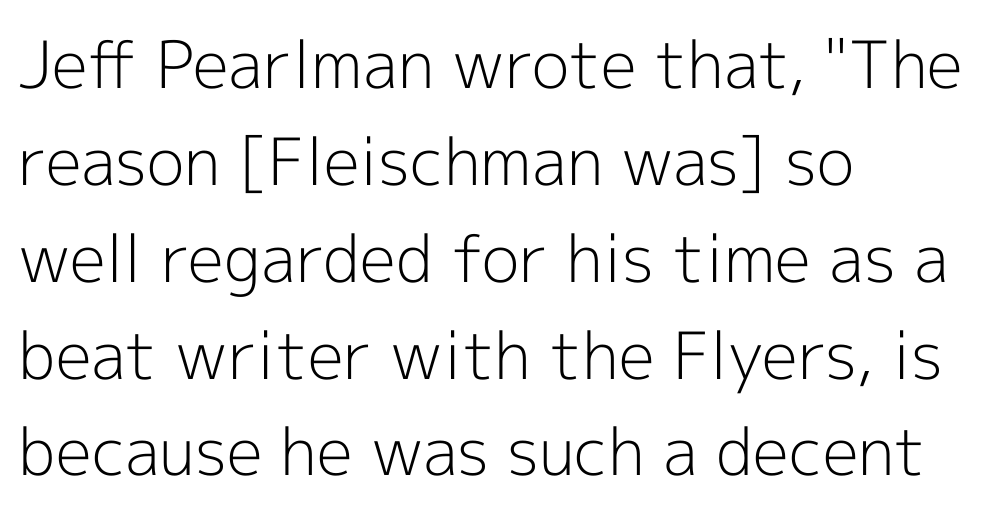
The image shows 65 px light sans-serif type, upright; set left-aligned, normal line spacing (1.49x), normal letter spacing, not underlined; a medium x-height.
